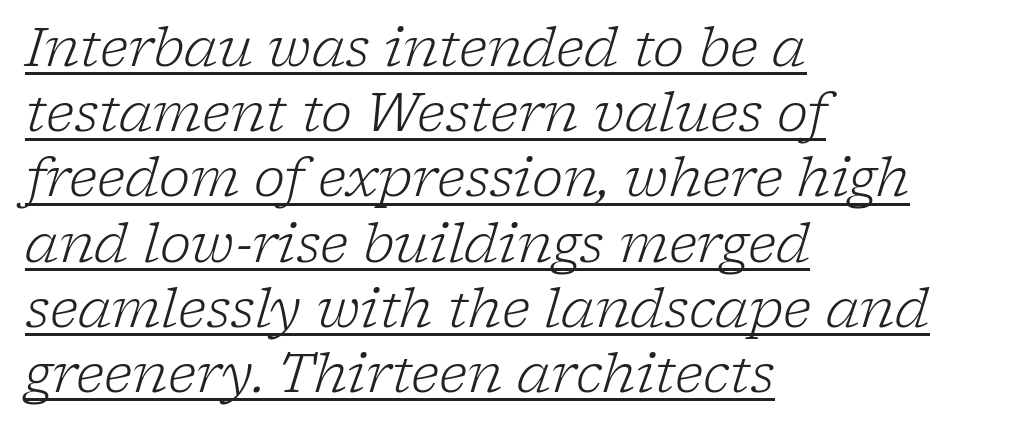
Q: Is the text bold? A: No.
Q: Is the text italic (slanted)? A: Yes, it leans right by about 17 degrees.
Q: Is the typeface a serif or a sans-serif typeface? A: Serif.
Q: Is the text underlined? A: Yes.
Q: How is the paragraph aligned? A: Left-aligned.
Q: Is the spacing between letters normal or unusually wide? A: Normal.
Q: Width (condensed, normal, or wide)? A: Normal.
Q: Stroke contrast? A: Low.
Q: x-height? A: Medium.
Q: Monospaced? A: No.
